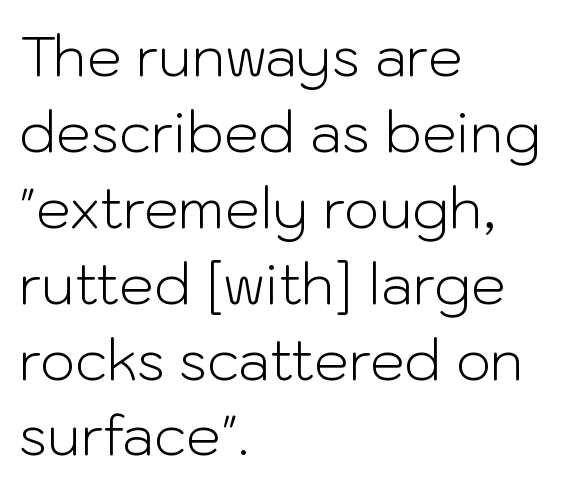
{"serif": "no", "italic": "no", "bold": "no", "weight": "light", "width": "normal", "stroke_contrast": "low", "x_height": "medium", "monospaced": "no", "underline": "no", "align": "left", "line_spacing": "normal", "line_spacing_ratio": 1.38, "letter_spacing": "normal", "letter_spacing_em": 0.0, "glyph_px": 55}
